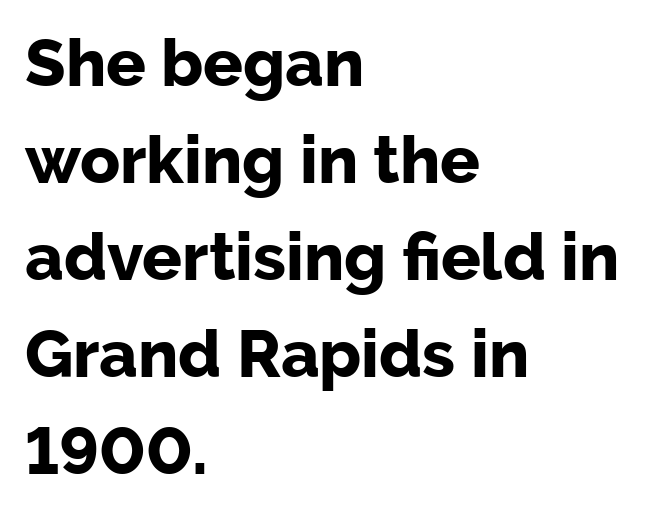
The image shows 66 px bold sans-serif type, upright; set left-aligned, normal line spacing (1.47x), normal letter spacing, not underlined; low stroke contrast and a medium x-height.
